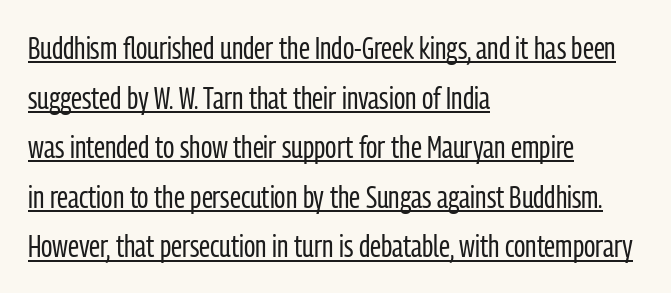
The image shows 31 px regular-weight, condensed sans-serif type, upright; set left-aligned, normal line spacing (1.6x), normal letter spacing, underlined; low stroke contrast and a medium x-height.
